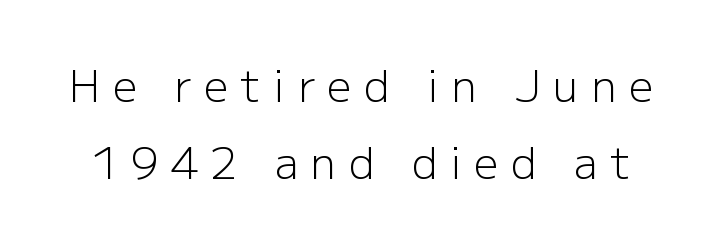
Q: Is the text bold? A: No.
Q: Is the text italic (slanted)? A: No, it is upright.
Q: Is the typeface a serif or a sans-serif typeface? A: Sans-serif.
Q: Is the text underlined? A: No.
Q: Is the spacing between letters normal or unusually wide? A: Unusually wide.
Q: Width (condensed, normal, or wide)? A: Normal.
Q: Stroke contrast? A: Low.
Q: x-height? A: Medium.
Q: Monospaced? A: No.
